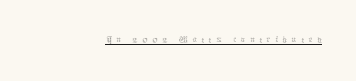
{"italic": "no", "bold": "no", "underline": "yes", "letter_spacing": "wide", "letter_spacing_em": 0.22, "glyph_px": 21}
